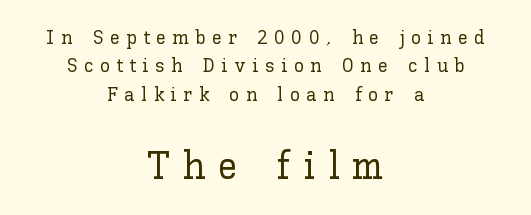
Q: Is the text italic (slanted)? A: No, it is upright.
Q: Is the text underlined? A: No.
Q: How is the paragraph aligned? A: Centered.
Q: Is the spacing between letters normal or unusually wide? A: Unusually wide.
Q: Is the spacing between lines tight, normal or loose? A: Normal.
Q: Which block of text is set in a larger size, the first (top) or the second (bottom)? A: The second (bottom) one.
Q: Width (condensed, normal, or wide)? A: Normal.
Q: Stroke contrast? A: Low.
Q: x-height? A: Medium.
Q: Monospaced? A: No.
